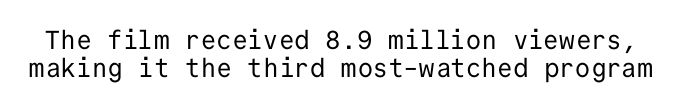
{"italic": "no", "bold": "no", "underline": "no", "line_spacing": "tight", "line_spacing_ratio": 1.09, "letter_spacing": "normal", "letter_spacing_em": 0.0, "glyph_px": 26}
